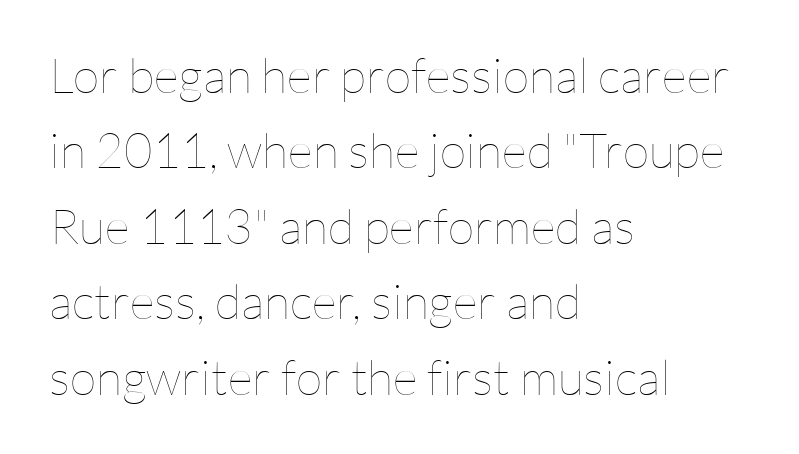
Q: Is the text bold? A: No.
Q: Is the text italic (slanted)? A: No, it is upright.
Q: Is the text underlined? A: No.
Q: How is the paragraph aligned? A: Left-aligned.
Q: Is the spacing between letters normal or unusually wide? A: Normal.
Q: Is the spacing between lines tight, normal or loose? A: Normal.
Q: Width (condensed, normal, or wide)? A: Normal.
Q: Stroke contrast? A: Low.
Q: x-height? A: Medium.
Q: Monospaced? A: No.
